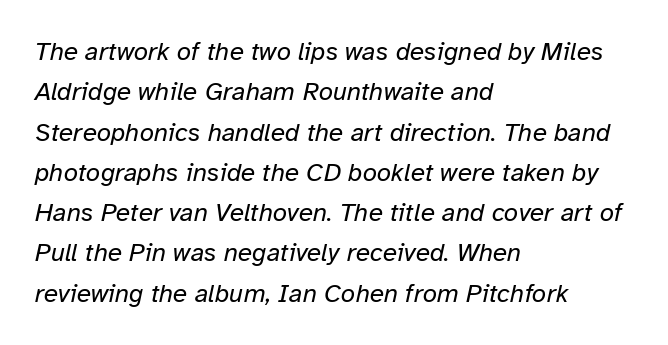
Notice how descenders clear the ascenders below comfortably — that's standard leading. Any mark beneath the type? The region is blank. Stroke mass is kept to a normal reading level or below. The axis of the letterforms is tilted away from vertical. Characters follow at the spacing the type designer built in.
